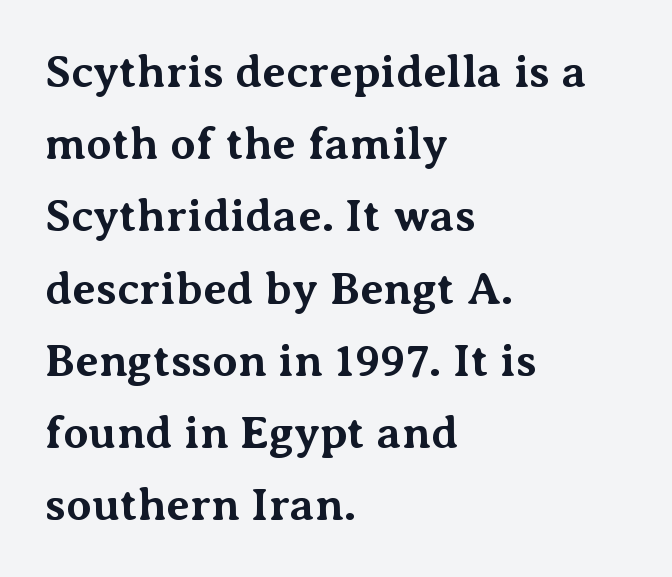
Q: Is the text bold? A: Yes.
Q: Is the text italic (slanted)? A: No, it is upright.
Q: Is the typeface a serif or a sans-serif typeface? A: Serif.
Q: Is the text underlined? A: No.
Q: How is the paragraph aligned? A: Left-aligned.
Q: Is the spacing between letters normal or unusually wide? A: Normal.
Q: Is the spacing between lines tight, normal or loose? A: Normal.
Q: Width (condensed, normal, or wide)? A: Normal.
Q: Stroke contrast? A: Medium.
Q: x-height? A: Medium.
Q: Monospaced? A: No.
